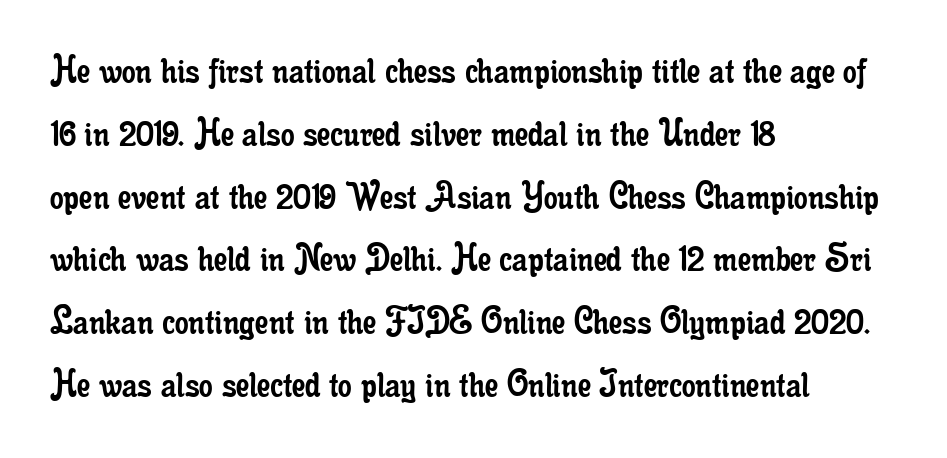
Compared with typical paragraphs, the rows here are spaced about the same. Unbolded letterforms with no extra heft. Look at the tracking — it's just the regular setting, nothing added. What kind of face is this? One with serifs. Each letter keeps its own natural width here, so spacing adapts to shape. Check the space under the baseline: it is left empty.
